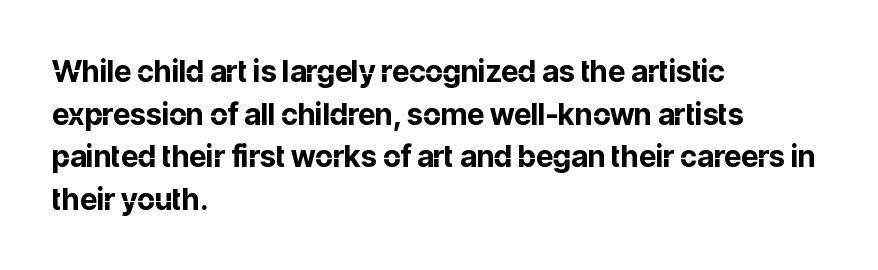
{"serif": "no", "italic": "no", "bold": "yes", "weight": "bold", "width": "normal", "stroke_contrast": "low", "x_height": "medium", "monospaced": "no", "underline": "no", "align": "left", "line_spacing": "normal", "line_spacing_ratio": 1.42, "letter_spacing": "normal", "letter_spacing_em": 0.0, "glyph_px": 30}
